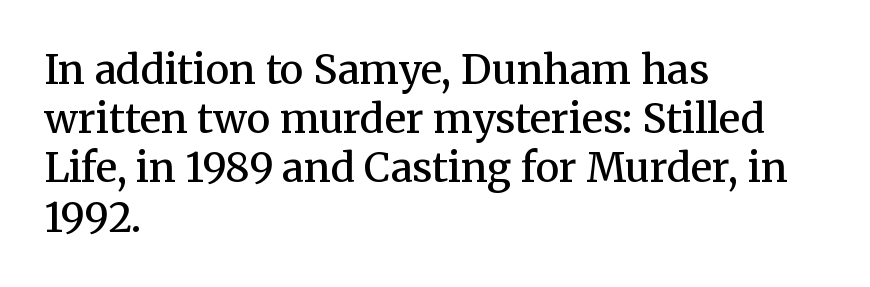
{"serif": "yes", "italic": "no", "bold": "semi", "weight": "semibold", "width": "normal", "stroke_contrast": "medium", "x_height": "medium", "monospaced": "no", "underline": "no", "align": "left", "line_spacing_ratio": 1.23, "letter_spacing": "normal", "letter_spacing_em": 0.0, "glyph_px": 40}
